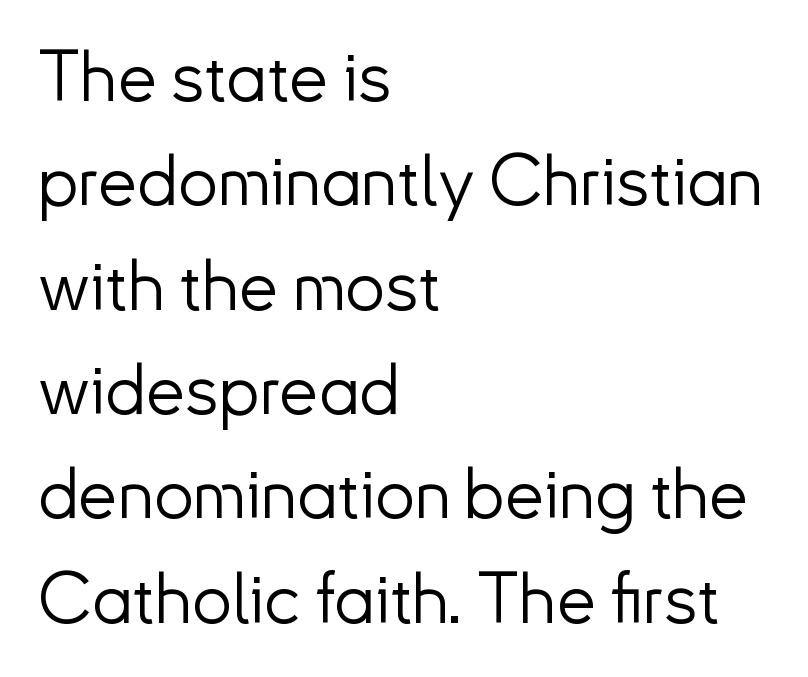
The image shows 71 px light sans-serif type, upright; set left-aligned, normal line spacing (1.47x), normal letter spacing, not underlined; low stroke contrast and a small x-height.
